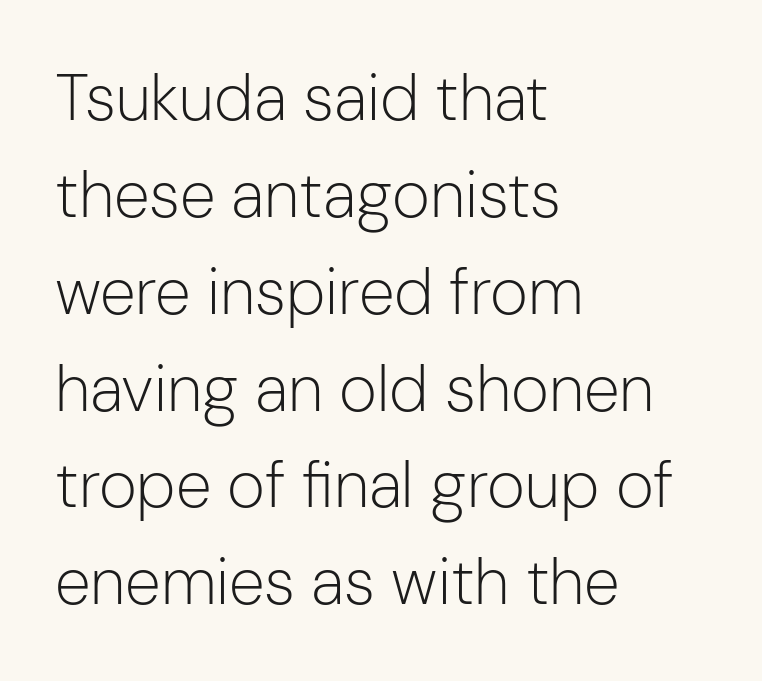
{"serif": "no", "italic": "no", "bold": "no", "weight": "light", "width": "normal", "stroke_contrast": "low", "x_height": "medium", "monospaced": "no", "underline": "no", "align": "left", "line_spacing": "normal", "line_spacing_ratio": 1.49, "letter_spacing": "normal", "letter_spacing_em": 0.0, "glyph_px": 65}
